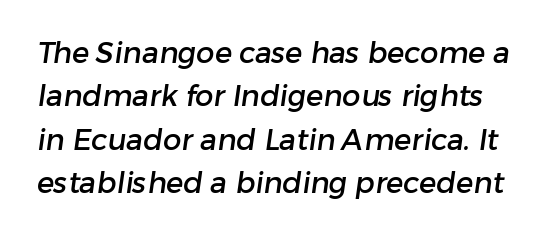
The image shows 29 px sans-serif type; set normal line spacing (1.5x), normal letter spacing, not underlined; low stroke contrast and a medium x-height.
